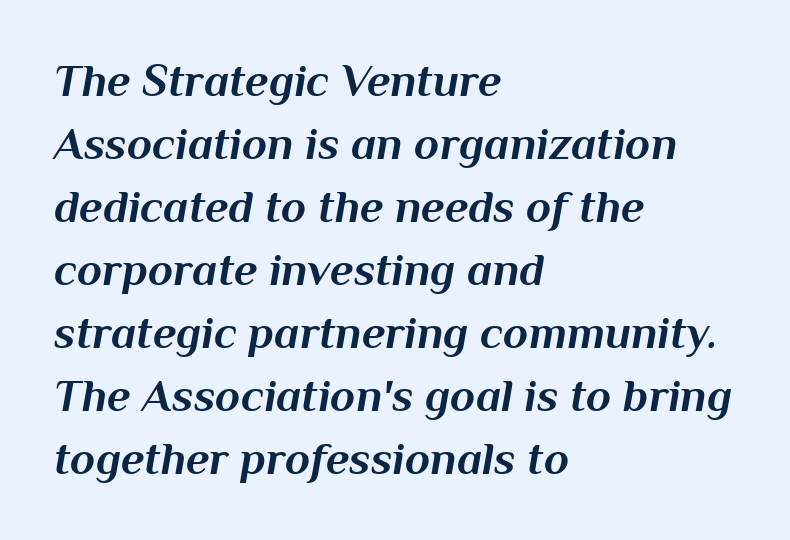
The image shows 46 px bold type, italic (leaning right); set left-aligned, normal line spacing (1.37x), normal letter spacing, not underlined; medium stroke contrast and a medium x-height.
